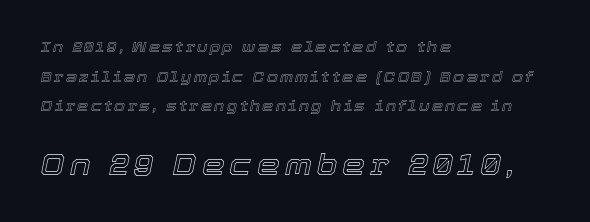
{"italic": "yes", "lean": "right", "slant_degrees": 12, "width": "normal", "x_height": "medium", "monospaced": "no", "underline": "no", "align": "left", "line_spacing": "loose", "line_spacing_ratio": 2.11, "larger_block": "second", "size_ratio": 2.07, "glyph_px": 29}
